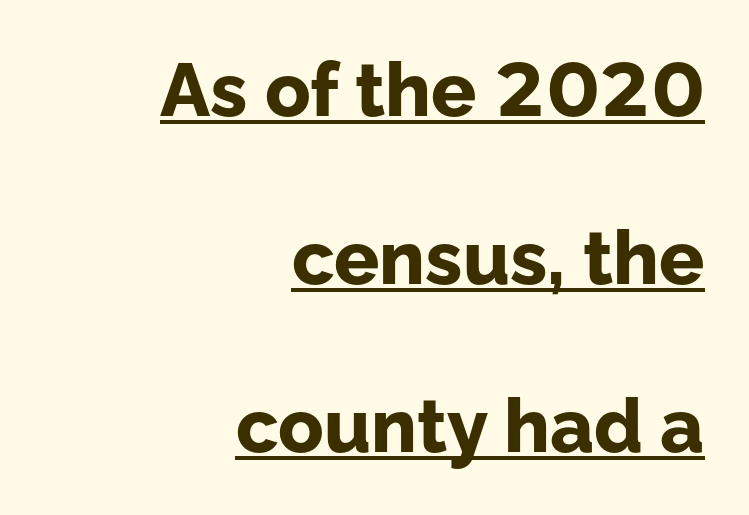
{"serif": "no", "italic": "no", "bold": "yes", "weight": "bold", "width": "normal", "stroke_contrast": "low", "x_height": "medium", "monospaced": "no", "underline": "yes", "align": "right", "line_spacing": "loose", "line_spacing_ratio": 2.24, "letter_spacing": "normal", "letter_spacing_em": 0.0, "glyph_px": 75}
